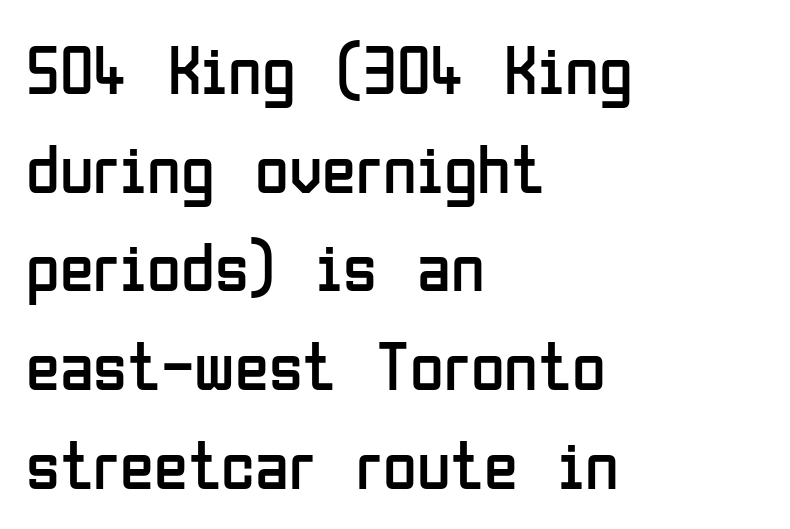
Q: Is the text bold? A: No.
Q: Is the text italic (slanted)? A: No, it is upright.
Q: Is the typeface a serif or a sans-serif typeface? A: Sans-serif.
Q: Is the text underlined? A: No.
Q: How is the paragraph aligned? A: Left-aligned.
Q: Is the spacing between letters normal or unusually wide? A: Normal.
Q: Is the spacing between lines tight, normal or loose? A: Normal.
Q: Width (condensed, normal, or wide)? A: Condensed.
Q: Stroke contrast? A: Low.
Q: x-height? A: Medium.
Q: Monospaced? A: No.
